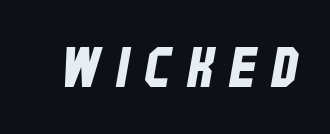
Q: Is the typeface a serif or a sans-serif typeface? A: Sans-serif.
Q: Is the text underlined? A: No.
Q: Is the spacing between letters normal or unusually wide? A: Unusually wide.
Q: Width (condensed, normal, or wide)? A: Condensed.
Q: Stroke contrast? A: Low.
Q: x-height? A: Large.
Q: Monospaced? A: No.
